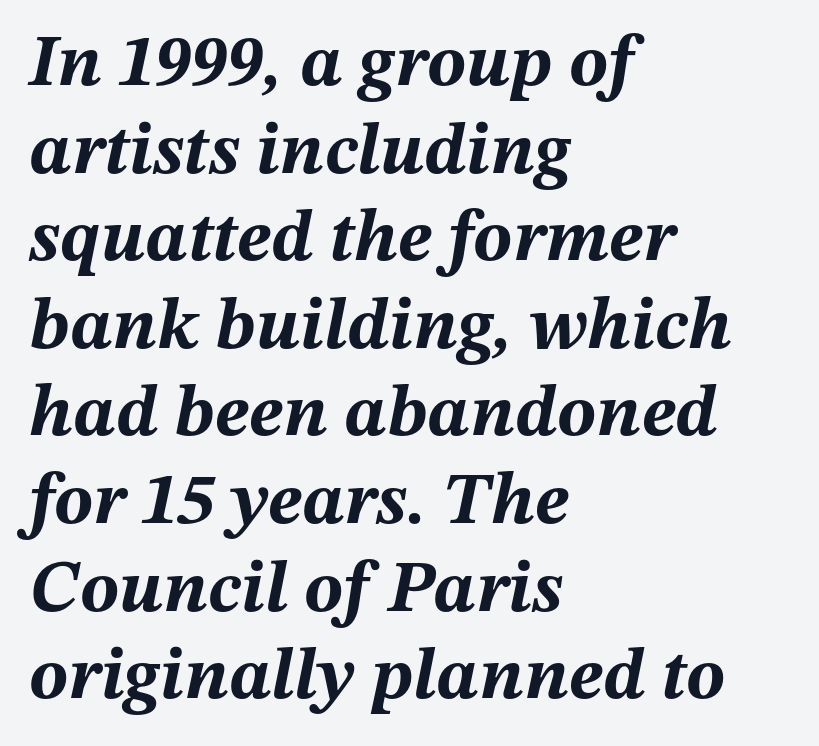
The image shows 73 px bold type, italic (leaning right); set left-aligned, line spacing 1.2x, normal letter spacing, not underlined; medium stroke contrast and a medium x-height.
